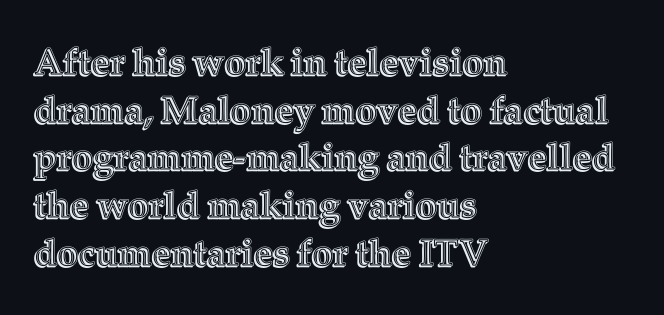
This sample uses an upright cut, with every glyph sitting square on the baseline. The passage shown is typed in a proportional face where columns would drift. Decoration check: the copy has no underline. Glyph-to-glyph distance matches everyday printed text. The rendering anchors every line to the left-hand side. Vertically, the passage feels balanced, rows spaced as you'd expect.
